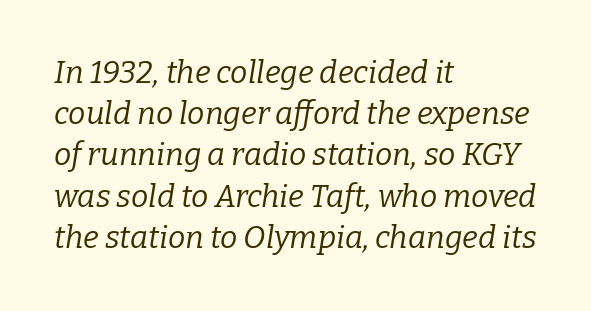
{"serif": "yes", "italic": "yes", "lean": "right", "slant_degrees": 9, "bold": "no", "weight": "regular", "width": "normal", "stroke_contrast": "low", "x_height": "medium", "monospaced": "no", "underline": "no", "align": "left", "line_spacing": "normal", "line_spacing_ratio": 1.33, "letter_spacing": "normal", "letter_spacing_em": 0.0, "glyph_px": 31}
